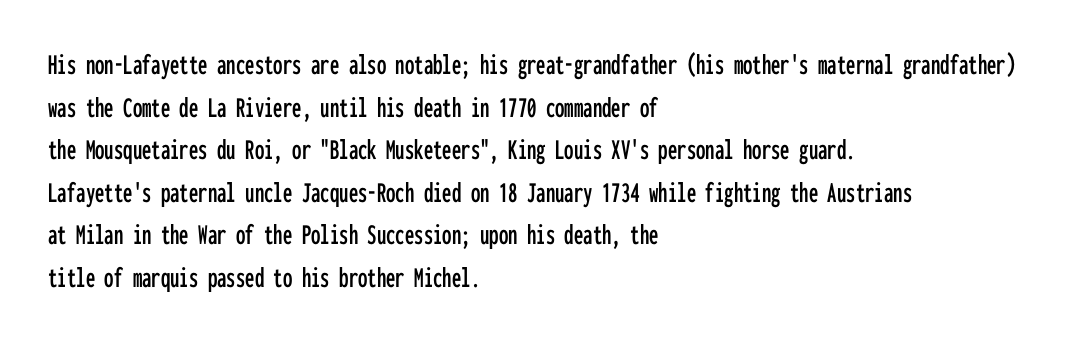
Q: Is the text italic (slanted)? A: No, it is upright.
Q: Is the typeface a serif or a sans-serif typeface? A: Sans-serif.
Q: Is the text underlined? A: No.
Q: How is the paragraph aligned? A: Left-aligned.
Q: Is the spacing between letters normal or unusually wide? A: Normal.
Q: Is the spacing between lines tight, normal or loose? A: Normal.
Q: Width (condensed, normal, or wide)? A: Condensed.
Q: Stroke contrast? A: Low.
Q: x-height? A: Medium.
Q: Monospaced? A: Yes.
